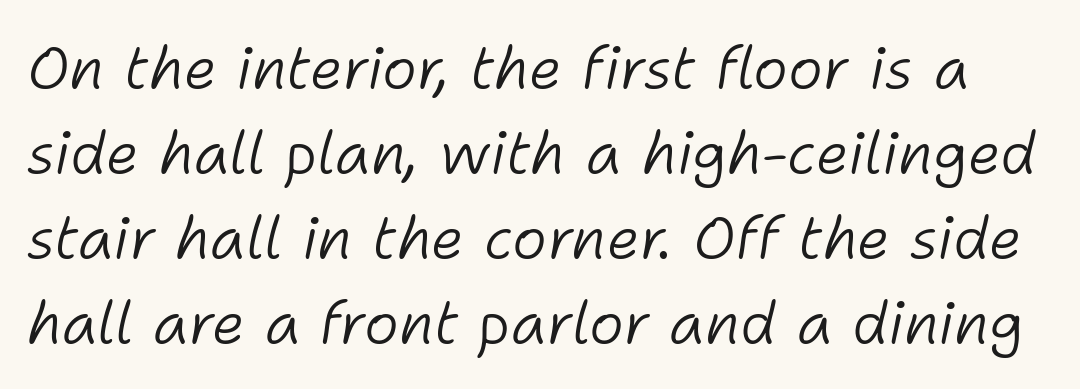
Q: Is the text bold? A: No.
Q: Is the text italic (slanted)? A: Yes, it leans right by about 11 degrees.
Q: Is the text underlined? A: No.
Q: Is the spacing between letters normal or unusually wide? A: Normal.
Q: Is the spacing between lines tight, normal or loose? A: Normal.
Q: Width (condensed, normal, or wide)? A: Normal.
Q: Stroke contrast? A: Low.
Q: x-height? A: Medium.
Q: Monospaced? A: No.
